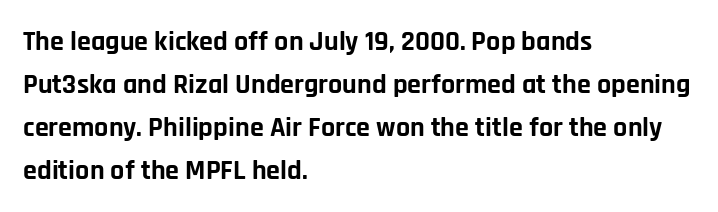
The face used here is proportionally spaced, like ordinary book or web type. The typesetting leans heavy: a genuine bold. Do the letters lean? They stand straight. The face used here is rendered with its standard letterfit.
